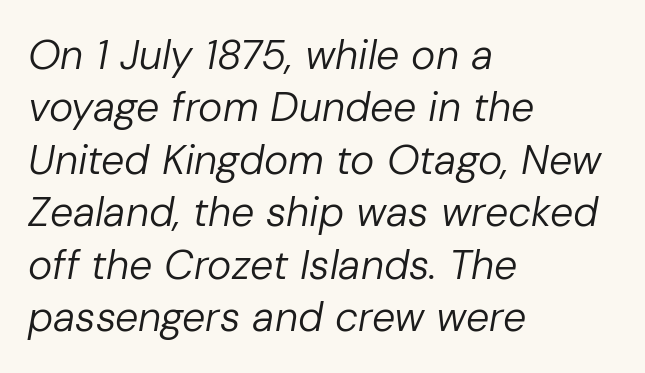
Q: Is the text bold? A: No.
Q: Is the text italic (slanted)? A: Yes, it leans right by about 10 degrees.
Q: Is the text underlined? A: No.
Q: How is the paragraph aligned? A: Left-aligned.
Q: Is the spacing between letters normal or unusually wide? A: Normal.
Q: Is the spacing between lines tight, normal or loose? A: Normal.
Q: Width (condensed, normal, or wide)? A: Normal.
Q: Stroke contrast? A: Low.
Q: x-height? A: Medium.
Q: Monospaced? A: No.
